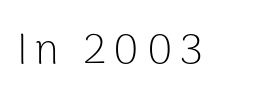
The lettering holds an erect, upright posture throughout. The letters look calm and open, with moderate or lighter stems. The zone under the glyphs is completely vacant. Think of a printed novel: that variable character pitch is what you see here. Type style note: lacks serifs.
